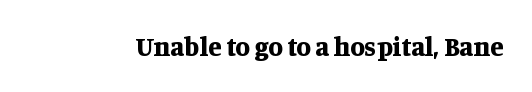
Q: Is the text bold? A: Yes.
Q: Is the text italic (slanted)? A: No, it is upright.
Q: Is the text underlined? A: No.
Q: Is the spacing between letters normal or unusually wide? A: Normal.
